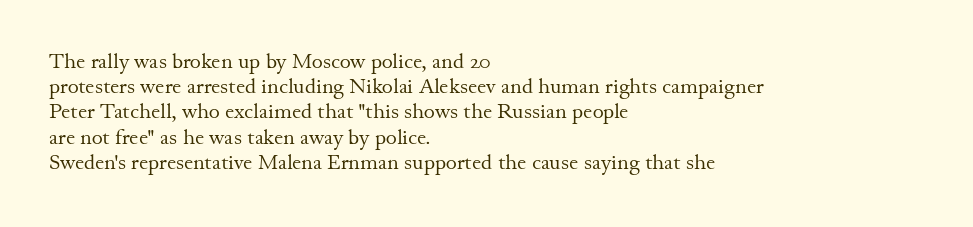
{"italic": "no", "bold": "no", "underline": "no", "align": "left", "line_spacing_ratio": 1.2, "letter_spacing": "normal", "letter_spacing_em": 0.0, "glyph_px": 21}
